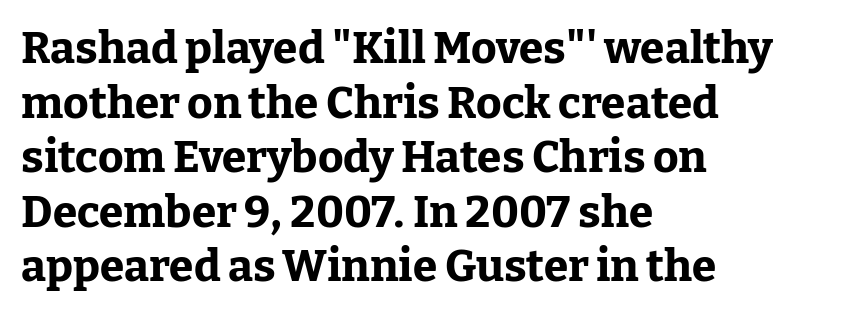
Plain, unruled lines of type. Reading down the block, your eye returns to a fixed left position each line. Between one letter and the next there's only the usual sliver of space. The face used here is proportionally spaced, like ordinary book or web type.
